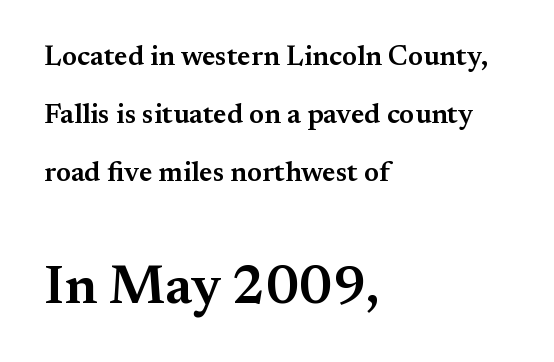
Caption: standard tracking, unaltered. On the weight axis this lands at semibold, roughly 600. Rule under the text: the space is simply empty. Every row of glyphs begins at an identical x-position on the left.
